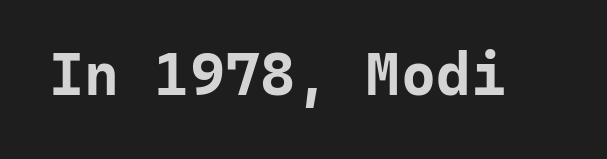
Q: Is the text bold? A: Yes.
Q: Is the text italic (slanted)? A: No, it is upright.
Q: Is the typeface a serif or a sans-serif typeface? A: Sans-serif.
Q: Is the text underlined? A: No.
Q: Is the spacing between letters normal or unusually wide? A: Normal.
Q: Width (condensed, normal, or wide)? A: Normal.
Q: Stroke contrast? A: Low.
Q: x-height? A: Medium.
Q: Monospaced? A: Yes.
